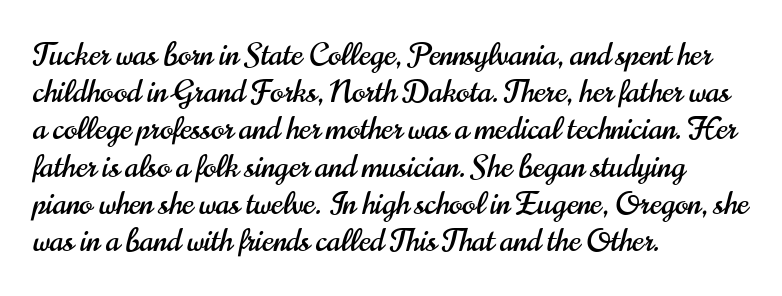
{"serif": "no", "width": "condensed", "stroke_contrast": "high", "x_height": "small", "monospaced": "no", "underline": "no", "align": "left", "line_spacing_ratio": 1.2, "letter_spacing": "normal", "letter_spacing_em": 0.0, "glyph_px": 31}
